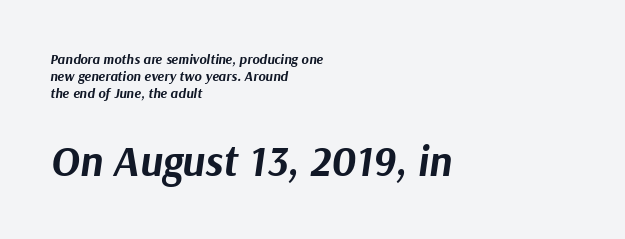
{"italic": "yes", "lean": "right", "slant_degrees": 9, "bold": "yes", "weight": "bold", "width": "normal", "stroke_contrast": "medium", "x_height": "medium", "monospaced": "no", "underline": "no", "align": "left", "line_spacing_ratio": 1.21, "letter_spacing": "normal", "letter_spacing_em": 0.0, "larger_block": "second", "size_ratio": 3.07, "glyph_px": 43}
